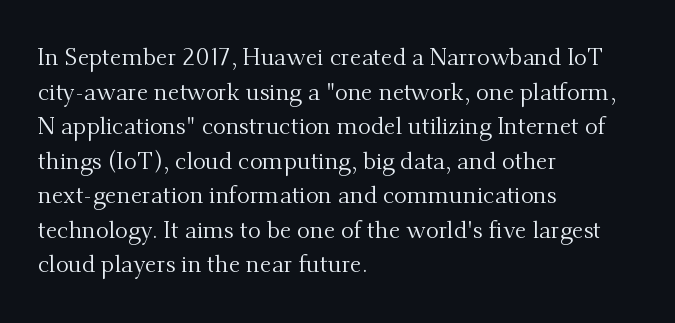
Regarding leading, the lines here are spaced in the standard way. The letters look calm and open, with moderate or lighter stems. Layout note: lines flush left. The rendering keeps characters at their native spacing. The lettering stays uniformly vertical, giving the passage a roman look. Underline: absent.
